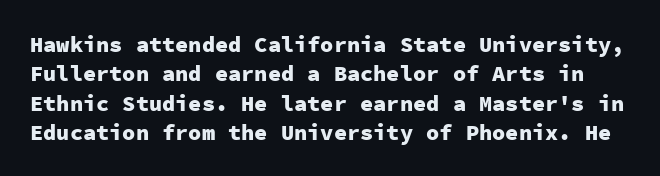
Q: Is the text bold? A: Yes.
Q: Is the text italic (slanted)? A: No, it is upright.
Q: Is the text underlined? A: No.
Q: Is the spacing between letters normal or unusually wide? A: Normal.
Q: Is the spacing between lines tight, normal or loose? A: Normal.
